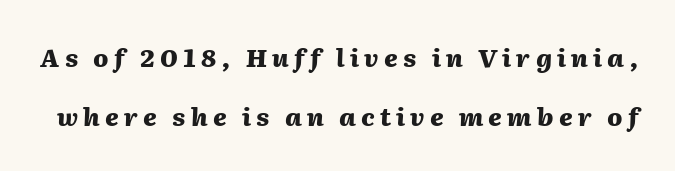
{"italic": "yes", "lean": "right", "slant_degrees": 2, "bold": "yes", "underline": "no", "line_spacing": "loose", "line_spacing_ratio": 2.35, "letter_spacing": "wide", "letter_spacing_em": 0.21, "glyph_px": 25}
